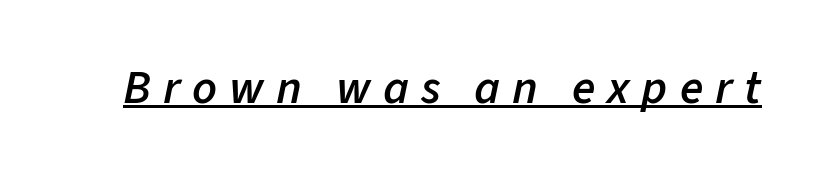
Q: Is the text bold? A: Semi-bold.
Q: Is the text italic (slanted)? A: Yes, it leans right by about 11 degrees.
Q: Is the text underlined? A: Yes.
Q: Is the spacing between letters normal or unusually wide? A: Unusually wide.
Q: Width (condensed, normal, or wide)? A: Normal.
Q: Stroke contrast? A: Low.
Q: x-height? A: Medium.
Q: Monospaced? A: No.
